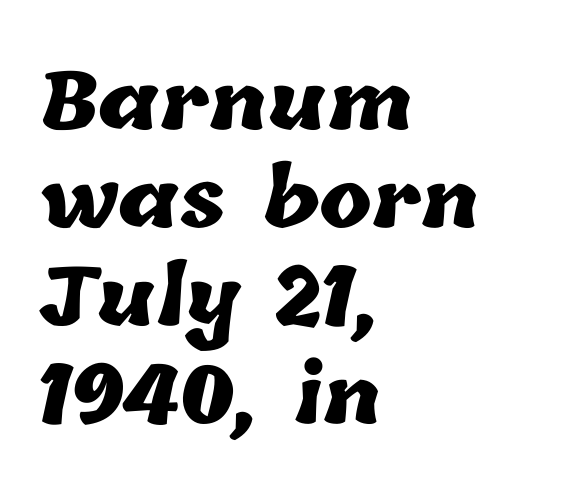
{"bold": "yes", "weight": "heavy", "width": "normal", "stroke_contrast": "low", "x_height": "medium", "monospaced": "no", "underline": "no", "align": "left", "line_spacing_ratio": 1.24, "letter_spacing": "normal", "letter_spacing_em": 0.0, "glyph_px": 79}
